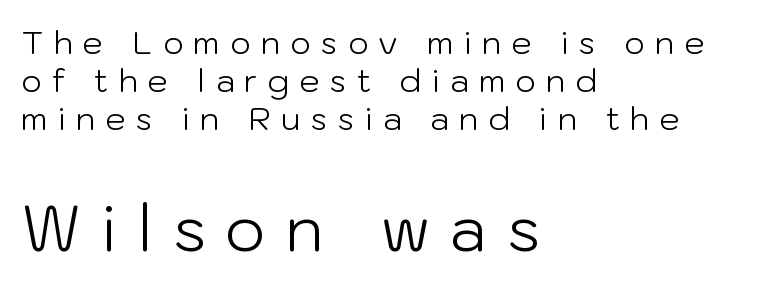
{"serif": "no", "italic": "no", "bold": "no", "weight": "light", "width": "normal", "stroke_contrast": "low", "x_height": "medium", "monospaced": "no", "underline": "no", "align": "left", "line_spacing_ratio": 1.19, "letter_spacing": "wide", "letter_spacing_em": 0.32, "larger_block": "second", "size_ratio": 1.97, "glyph_px": 63}
